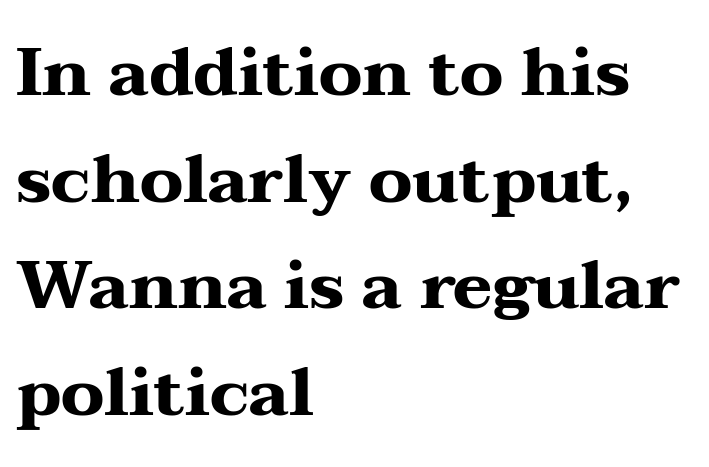
The image shows 67 px heavy, wide serif type, upright; set left-aligned, normal line spacing (1.59x), normal letter spacing, not underlined; medium stroke contrast and a medium x-height.
